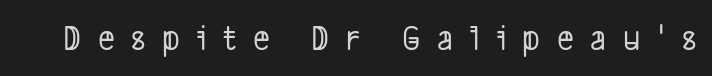
{"serif": "no", "width": "condensed", "stroke_contrast": "low", "x_height": "medium", "monospaced": "no", "underline": "no", "letter_spacing": "wide", "letter_spacing_em": 0.46, "glyph_px": 36}
